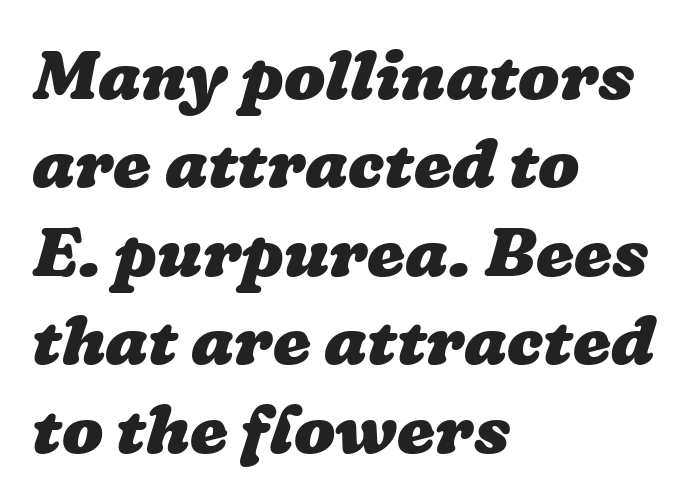
{"bold": "yes", "weight": "heavy", "width": "wide", "stroke_contrast": "low", "x_height": "medium", "monospaced": "no", "underline": "no", "align": "left", "line_spacing": "normal", "line_spacing_ratio": 1.3, "letter_spacing": "normal", "letter_spacing_em": 0.0, "glyph_px": 68}
